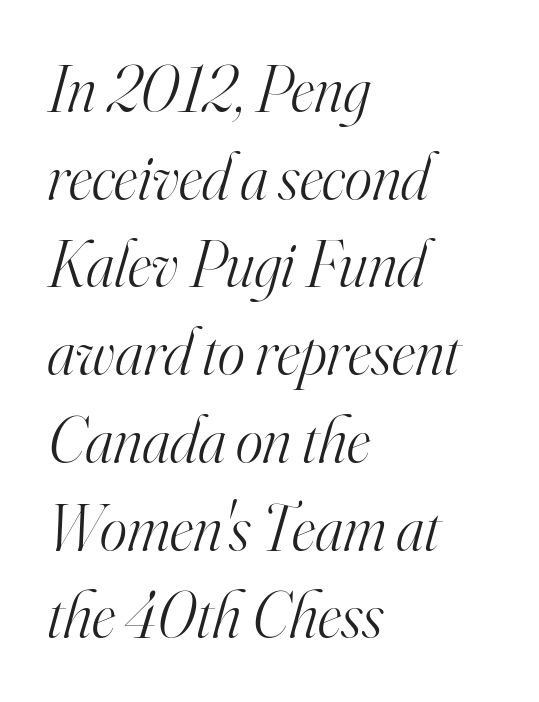
{"serif": "yes", "italic": "yes", "lean": "right", "slant_degrees": 16, "bold": "no", "weight": "light", "width": "normal", "stroke_contrast": "high", "x_height": "small", "monospaced": "no", "underline": "no", "align": "left", "line_spacing": "normal", "line_spacing_ratio": 1.35, "letter_spacing": "normal", "letter_spacing_em": 0.0, "glyph_px": 65}
